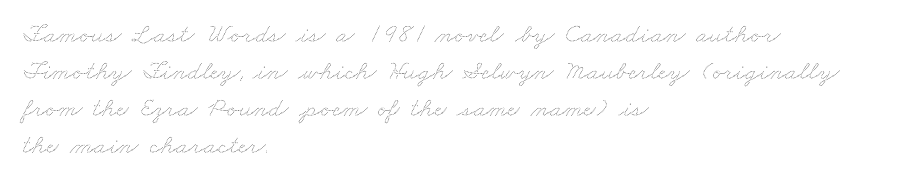
Q: Is the text bold? A: No.
Q: Is the text underlined? A: No.
Q: How is the paragraph aligned? A: Left-aligned.
Q: Is the spacing between letters normal or unusually wide? A: Normal.
Q: Is the spacing between lines tight, normal or loose? A: Normal.
